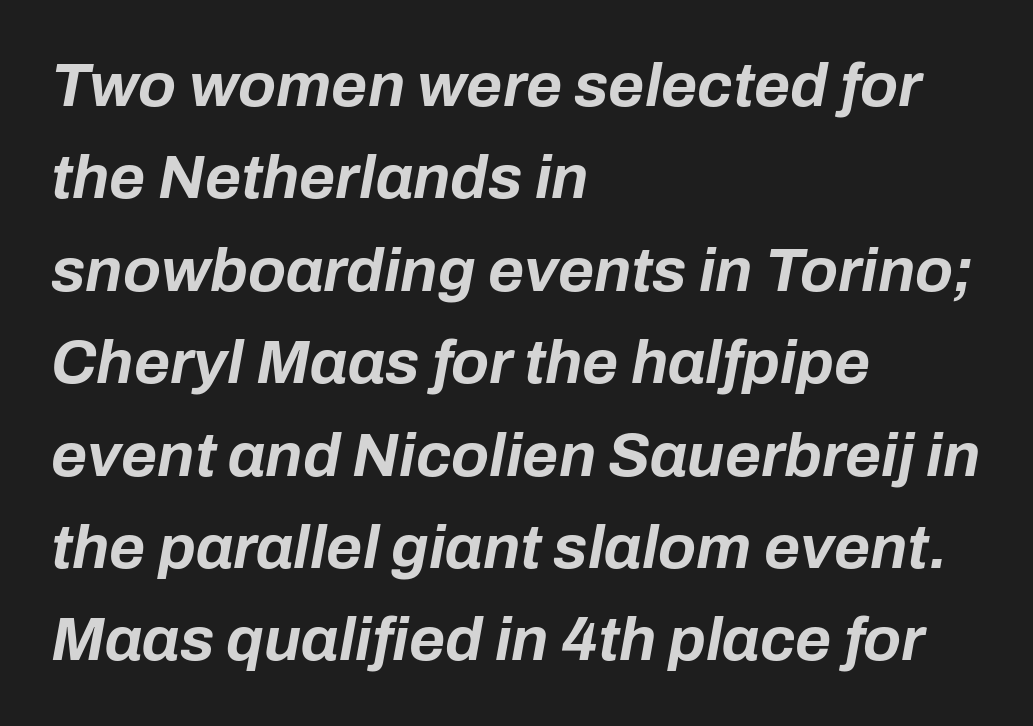
{"italic": "yes", "lean": "right", "slant_degrees": 10, "bold": "yes", "weight": "bold", "width": "normal", "stroke_contrast": "low", "x_height": "medium", "monospaced": "no", "underline": "no", "align": "left", "line_spacing": "normal", "line_spacing_ratio": 1.49, "letter_spacing": "normal", "letter_spacing_em": 0.0, "glyph_px": 62}
